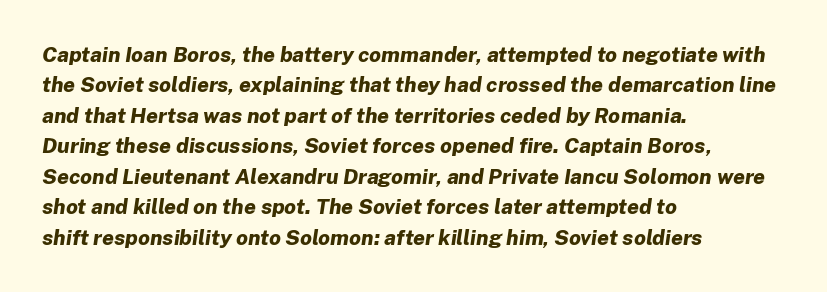
Q: Is the text bold? A: Yes.
Q: Is the text italic (slanted)? A: Yes, it leans right by about 8 degrees.
Q: Is the text underlined? A: No.
Q: How is the paragraph aligned? A: Left-aligned.
Q: Is the spacing between letters normal or unusually wide? A: Normal.
Q: Is the spacing between lines tight, normal or loose? A: Normal.
